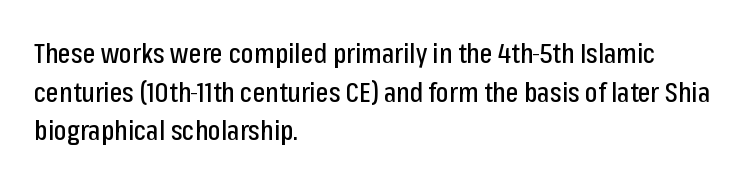
Q: Is the text italic (slanted)? A: No, it is upright.
Q: Is the text underlined? A: No.
Q: How is the paragraph aligned? A: Left-aligned.
Q: Is the spacing between letters normal or unusually wide? A: Normal.
Q: Is the spacing between lines tight, normal or loose? A: Normal.
